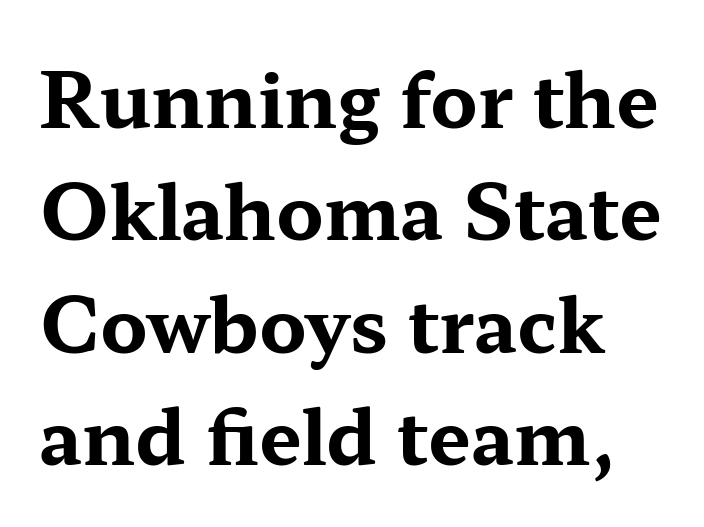
In terms of letterspacing, this is plain default setting. Summary of vertical rhythm: regular, with standard interline spacing. Varying glyph widths throughout — classic text-font behaviour. Tall strokes in this sample are plumb rather than angled.
